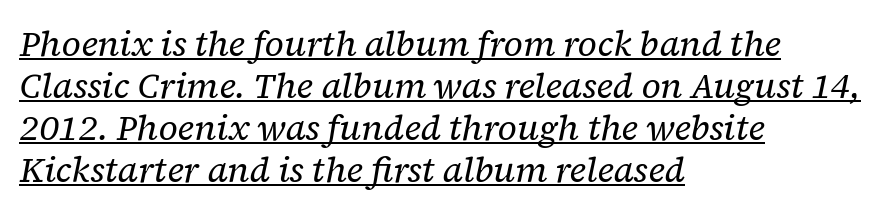
{"serif": "yes", "italic": "yes", "lean": "right", "slant_degrees": 12, "bold": "no", "weight": "regular", "width": "normal", "stroke_contrast": "low", "x_height": "medium", "monospaced": "no", "underline": "yes", "align": "left", "line_spacing_ratio": 1.2, "letter_spacing": "normal", "letter_spacing_em": 0.0, "glyph_px": 35}
